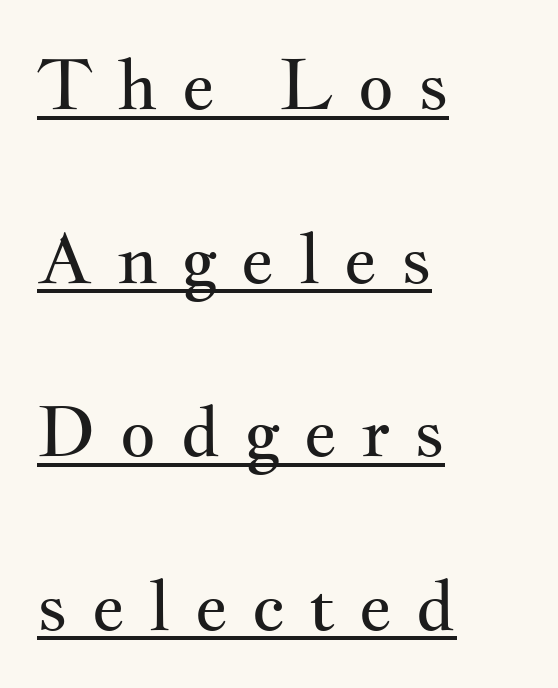
{"serif": "yes", "italic": "no", "bold": "no", "weight": "regular", "width": "wide", "stroke_contrast": "medium", "x_height": "small", "monospaced": "no", "underline": "yes", "align": "left", "line_spacing": "loose", "line_spacing_ratio": 2.48, "letter_spacing": "wide", "letter_spacing_em": 0.33, "glyph_px": 70}
